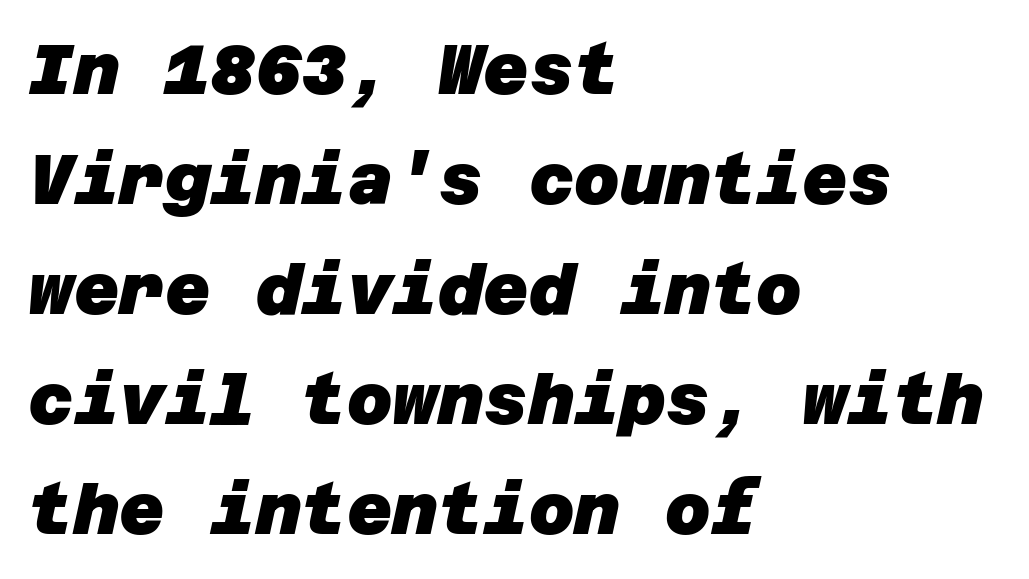
{"serif": "no", "bold": "yes", "weight": "heavy", "width": "normal", "stroke_contrast": "low", "x_height": "large", "underline": "no", "align": "left", "line_spacing": "normal", "line_spacing_ratio": 1.57, "letter_spacing": "normal", "letter_spacing_em": 0.0, "glyph_px": 70}
